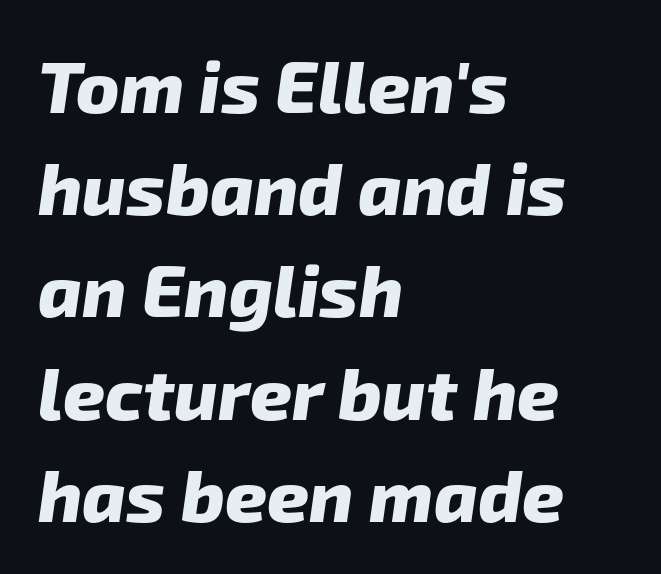
Q: Is the text bold? A: Yes.
Q: Is the typeface a serif or a sans-serif typeface? A: Sans-serif.
Q: Is the text underlined? A: No.
Q: How is the paragraph aligned? A: Left-aligned.
Q: Is the spacing between letters normal or unusually wide? A: Normal.
Q: Is the spacing between lines tight, normal or loose? A: Normal.
Q: Width (condensed, normal, or wide)? A: Normal.
Q: Stroke contrast? A: Low.
Q: x-height? A: Medium.
Q: Monospaced? A: No.
